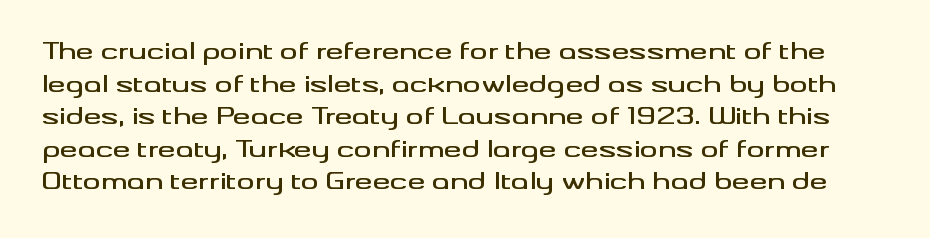
The image shows 22 px text type, upright; set normal line spacing (1.48x), normal letter spacing, not underlined.
